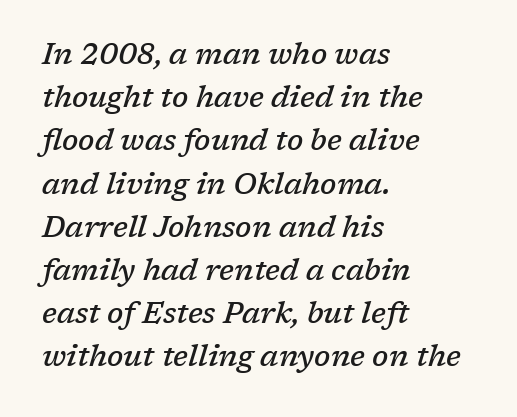
{"serif": "yes", "italic": "yes", "lean": "right", "slant_degrees": 17, "bold": "semi", "weight": "semibold", "width": "normal", "stroke_contrast": "low", "x_height": "medium", "monospaced": "no", "underline": "no", "align": "left", "line_spacing": "normal", "line_spacing_ratio": 1.49, "letter_spacing": "normal", "letter_spacing_em": 0.0, "glyph_px": 29}
